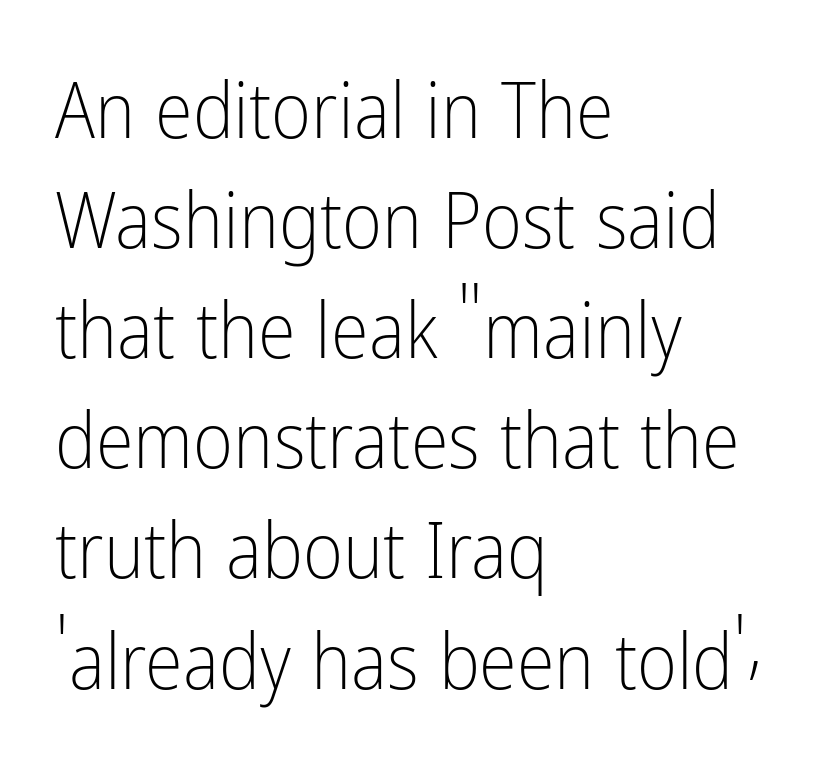
The image shows 77 px light, condensed sans-serif type, upright; set left-aligned, normal line spacing (1.43x), normal letter spacing, not underlined; low stroke contrast and a medium x-height.
